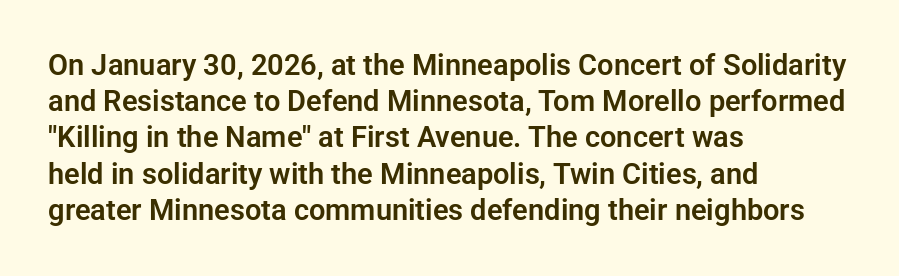
The image shows 29 px sans-serif type, upright; set left-aligned, normal line spacing (1.25x), normal letter spacing, not underlined; low stroke contrast and a medium x-height.
